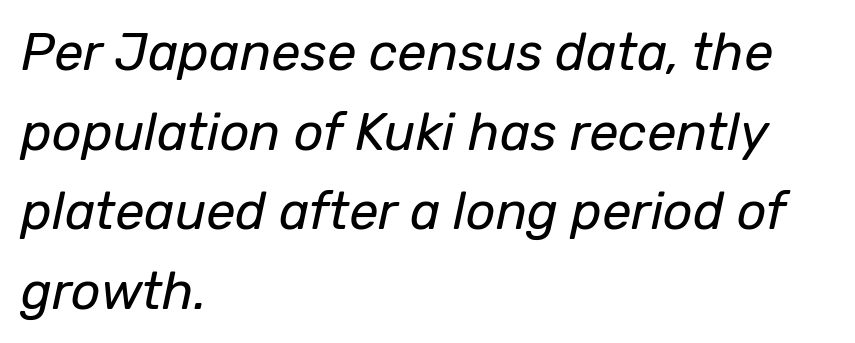
What stands out about the letter spacing? Nothing — it is the standard amount. Weight: not bold — regular or lighter. Check under the words: just untouched page. Character widths vary here, with narrow letters taking less room than wide ones.
